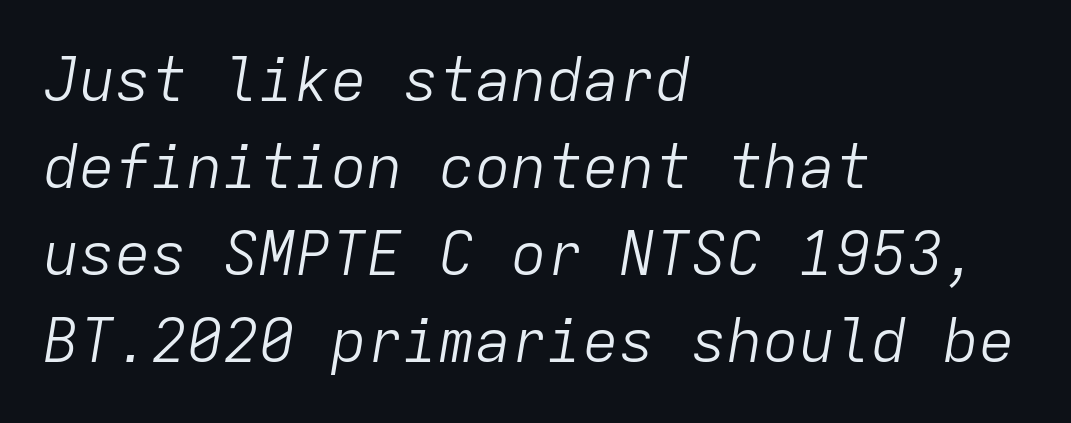
{"italic": "yes", "lean": "right", "slant_degrees": 9, "bold": "no", "weight": "light", "width": "normal", "stroke_contrast": "low", "x_height": "medium", "monospaced": "yes", "underline": "no", "align": "left", "line_spacing": "normal", "line_spacing_ratio": 1.45, "letter_spacing": "normal", "letter_spacing_em": 0.0, "glyph_px": 60}
